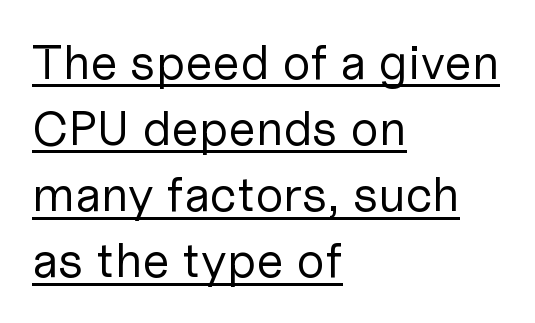
Quick note: not italic, upright. The face used here is rendered with its standard letterfit. Varying glyph widths throughout — classic text-font behaviour. Look at the bottom of the vertical strokes: they stop flat, with no serifs. What decoration does the sample have? An underline.
